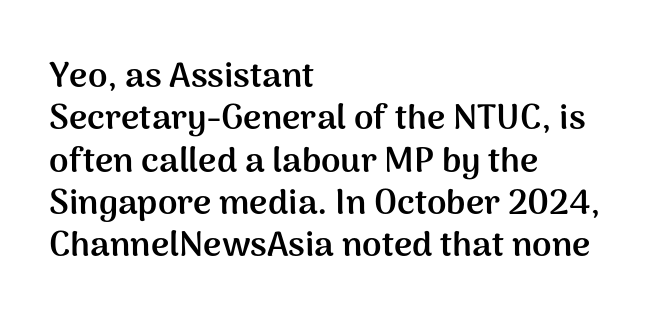
The lettering stays uniformly vertical, giving the passage a roman look. How are the letters spaced? Ordinarily, with no added tracking. Each letter keeps its own natural width here, so spacing adapts to shape. Heft: maximum for text — a bold. The glyphs are unaccompanied by any horizontal stroke below them. This rendering uses left alignment, leaving the right contour irregular.
